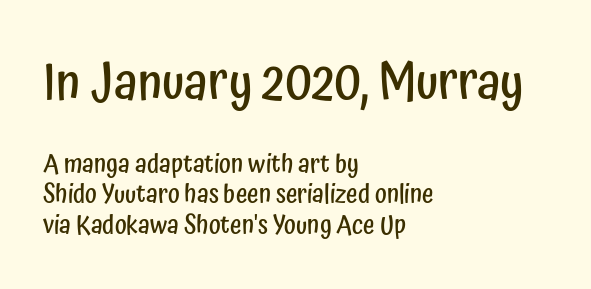
The letters stand straight up with perfectly vertical stems. Which of the two is more prominent by size? The first, at the top. The lines are quadded left. A typesetter would call this zero additional tracking. Note: no serifs on the glyphs. Caption: semibold face, moderately heavy strokes.
